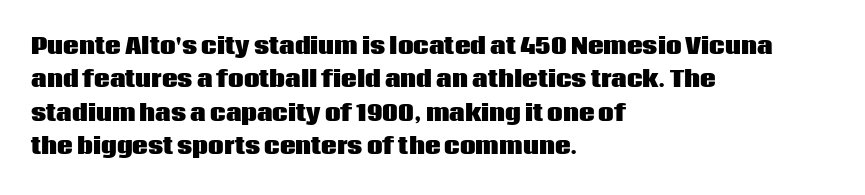
{"italic": "no", "bold": "yes", "underline": "no", "align": "left", "line_spacing": "normal", "line_spacing_ratio": 1.52, "letter_spacing": "normal", "letter_spacing_em": 0.0, "glyph_px": 22}
